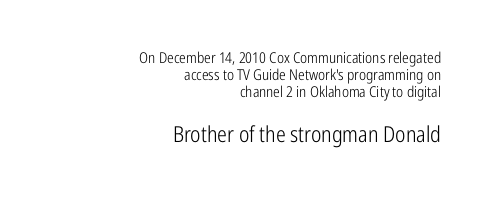
The image shows 22 px text type, upright; set right-aligned, tight line spacing (1.14x), normal letter spacing, not underlined; the second (bottom) block is 1.47x larger.
